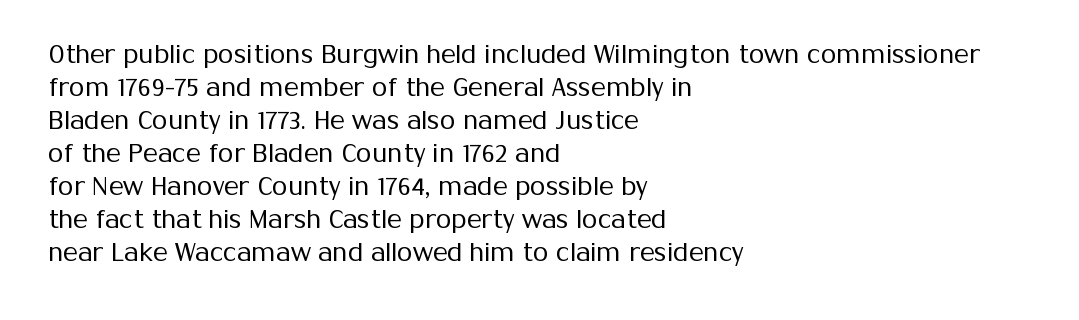
The setting favours the left margin, as ordinary paragraphs usually do. The letters stand upright; this is a roman face. Does the leading feel generous? No, just average. The passage shown has conventional tracking throughout. Each stroke keeps to a modest, everyday thickness or less.
